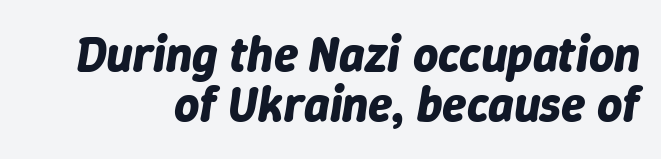
Q: Is the text bold? A: Yes.
Q: Is the text italic (slanted)? A: Yes, it leans right by about 9 degrees.
Q: Is the text underlined? A: No.
Q: Is the spacing between letters normal or unusually wide? A: Normal.
Q: Is the spacing between lines tight, normal or loose? A: Tight.
Q: Width (condensed, normal, or wide)? A: Normal.
Q: Stroke contrast? A: Low.
Q: x-height? A: Medium.
Q: Monospaced? A: No.
